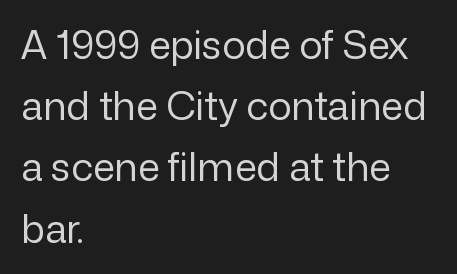
Here the designer chose a conventional face with non-uniform glyph widths. The letterforms sit shoulder to shoulder at normal distance. Grotesque or geometric, the face here clearly has no serifs. Short and long lines alike share a common starting point at left. Plain, unruled lines of type. The font's upright variant was chosen for this text.
